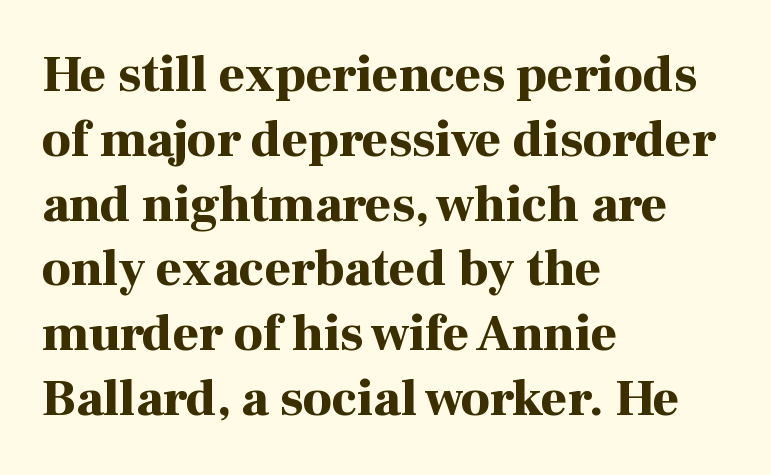
{"serif": "yes", "italic": "no", "bold": "yes", "weight": "bold", "width": "normal", "stroke_contrast": "high", "x_height": "medium", "monospaced": "no", "underline": "no", "align": "left", "line_spacing": "normal", "line_spacing_ratio": 1.27, "letter_spacing": "normal", "letter_spacing_em": 0.0, "glyph_px": 51}
